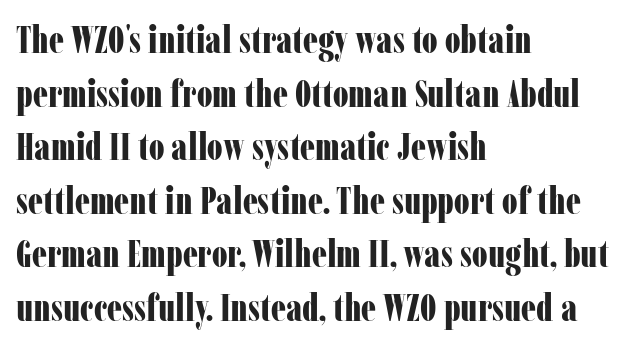
The image shows 38 px bold, condensed serif type, upright; set left-aligned, normal line spacing (1.41x), normal letter spacing, not underlined; low stroke contrast and a medium x-height.
